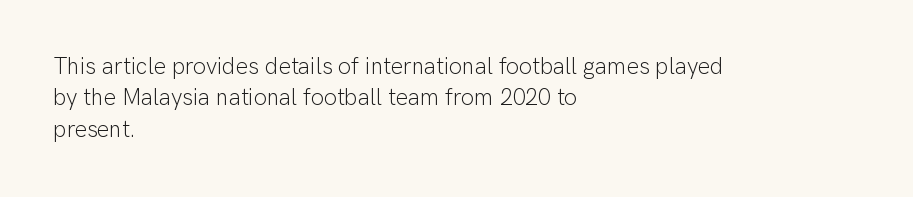
One glance says typical: line gaps are just what's usual. What stands out about the letter spacing? Nothing — it is the standard amount. This reads as an unemphasized weight, regular at the heaviest. The text block is weighted toward the left margin, trailing off unevenly rightward. Descender tails drop into unmarked territory. The specimen reads as upright at a glance.
